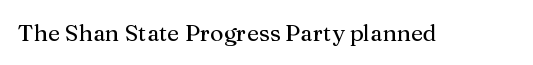
Q: Is the text italic (slanted)? A: No, it is upright.
Q: Is the text underlined? A: No.
Q: Is the spacing between letters normal or unusually wide? A: Normal.
